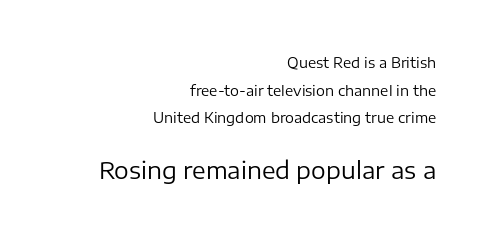
The image shows 23 px text type, upright; set right-aligned, loose line spacing (1.98x), normal letter spacing, not underlined; the second (bottom) block is 1.64x larger.
